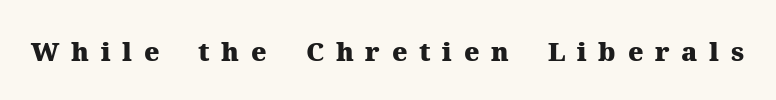
The image shows 26 px bold type, upright; set unusually wide letter spacing (+0.45 em), not underlined.
